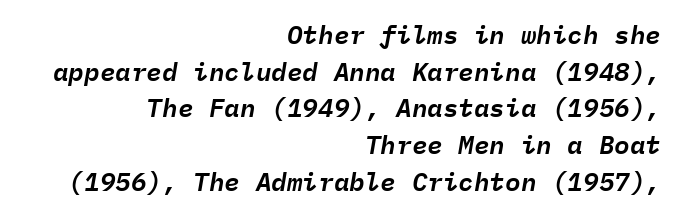
{"italic": "yes", "lean": "right", "slant_degrees": 9, "underline": "no", "align": "right", "line_spacing": "normal", "line_spacing_ratio": 1.41, "letter_spacing": "normal", "letter_spacing_em": 0.0, "glyph_px": 26}
